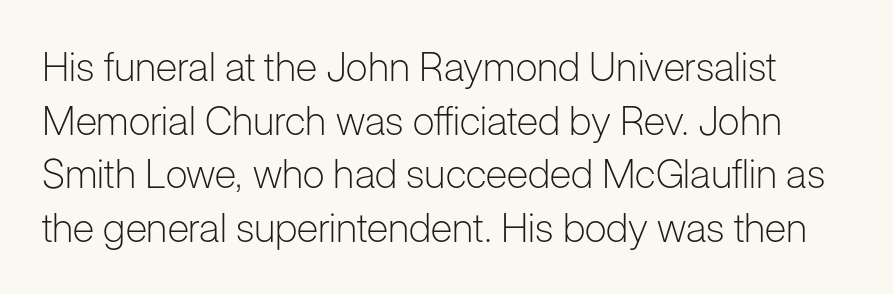
Q: Is the text bold? A: No.
Q: Is the text italic (slanted)? A: No, it is upright.
Q: Is the typeface a serif or a sans-serif typeface? A: Sans-serif.
Q: Is the text underlined? A: No.
Q: Is the spacing between letters normal or unusually wide? A: Normal.
Q: Is the spacing between lines tight, normal or loose? A: Normal.
Q: Width (condensed, normal, or wide)? A: Normal.
Q: Stroke contrast? A: Low.
Q: x-height? A: Medium.
Q: Monospaced? A: No.
